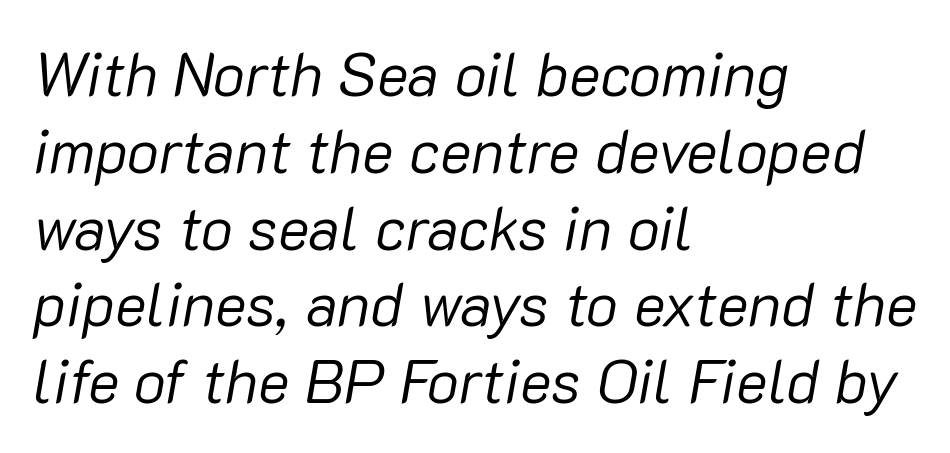
The image shows 60 px regular-weight type, italic (leaning right); set left-aligned, normal line spacing (1.28x), normal letter spacing, not underlined; low stroke contrast and a medium x-height.
